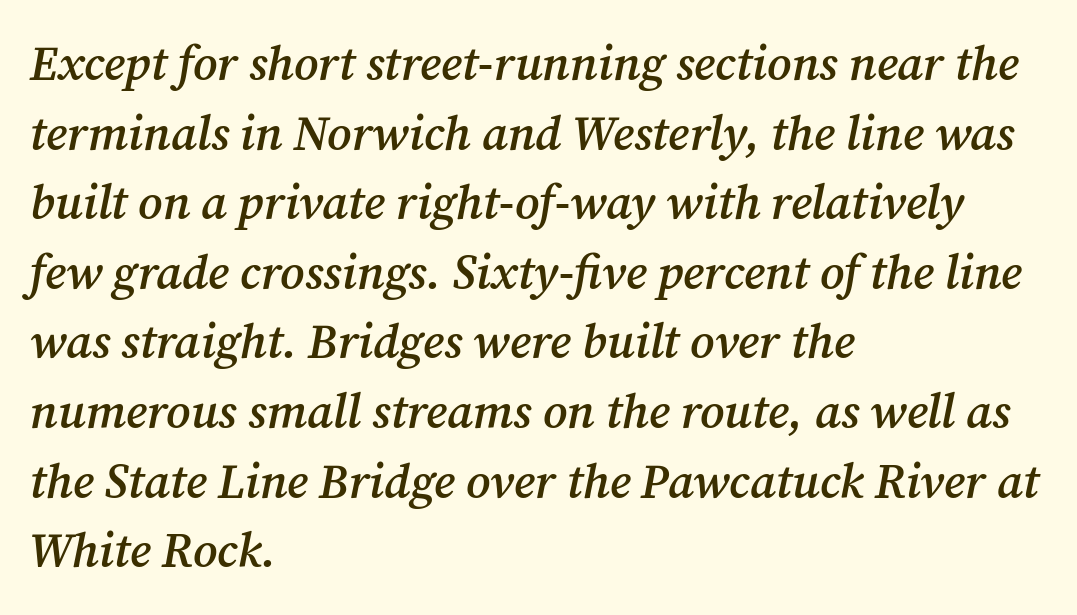
The letters are slanted; this is an italic face. Do the characters align in a grid? No, the font is proportional. The lines in this sample share a left origin and differ only in where they stop. No word sits above an underline.
